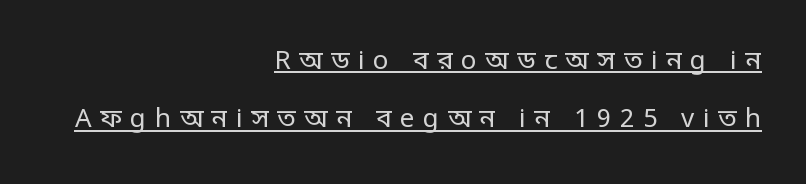
The strokes carry an ordinary text weight at most. This block would shrink considerably if given ordinary leading; it's expanded now. The text block is weighted toward the right margin, trailing off unevenly leftward. The gaps between neighbouring characters are conspicuously large. A continuous stroke trails under the words, as in a hyperlink. Italic? Not at all — the glyphs are vertical.
